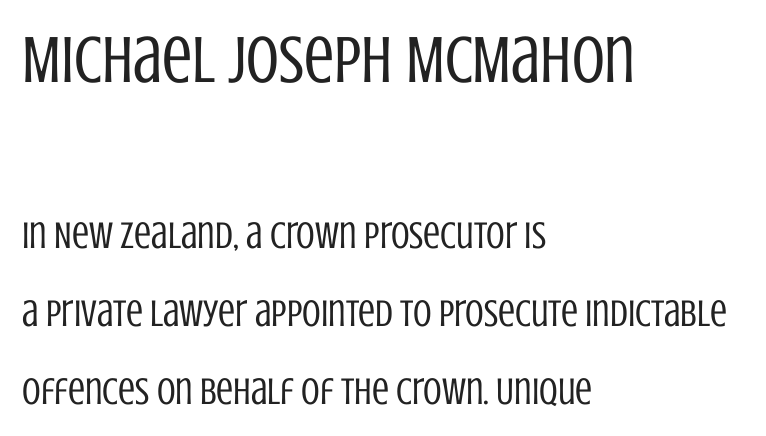
The image shows 67 px regular-weight, condensed sans-serif type, upright; set left-aligned, loose line spacing (2.06x), normal letter spacing, not underlined; the first (top) block is 1.76x larger; low stroke contrast and a large x-height.
